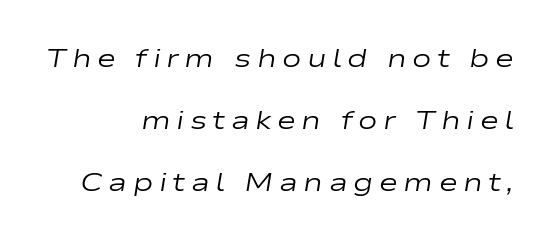
The strokes carry an ordinary text weight at most. One glance says open: line gaps are wider than usual. Clear beneath every line of the passage. Line ends are locked; line starts wander. Notice how the stems are inclined rather than vertical — that's the hallmark of italics.
